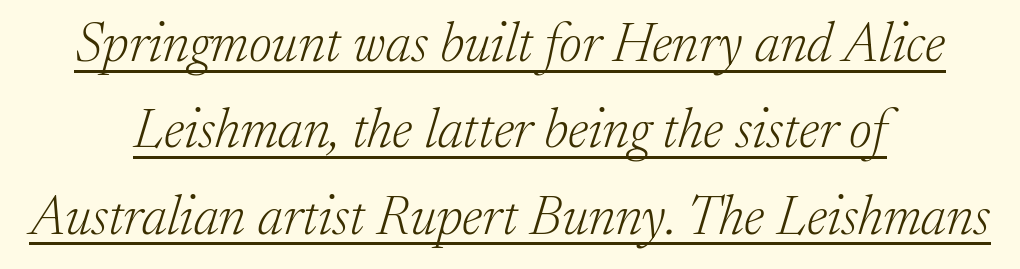
Character widths vary here, with narrow letters taking less room than wide ones. Short and long lines alike share a common midpoint. This sample carries an underscore along the baseline area. The letters sit at their default tracking, neither squeezed nor spread.
